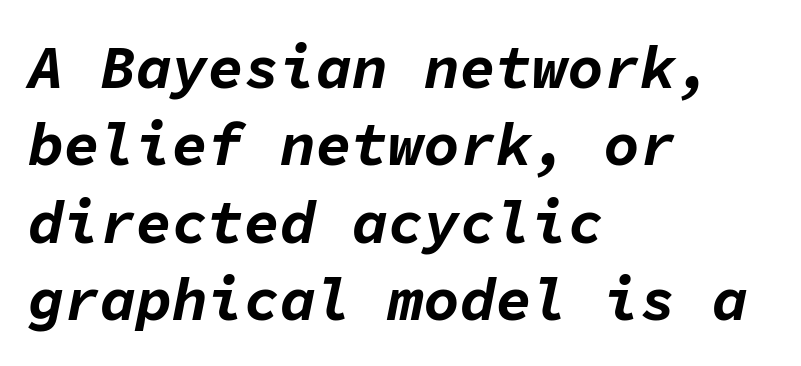
{"italic": "yes", "lean": "right", "slant_degrees": 11, "bold": "yes", "weight": "bold", "width": "normal", "stroke_contrast": "low", "x_height": "medium", "monospaced": "yes", "underline": "no", "align": "left", "line_spacing": "normal", "line_spacing_ratio": 1.29, "letter_spacing": "normal", "letter_spacing_em": 0.0, "glyph_px": 60}
